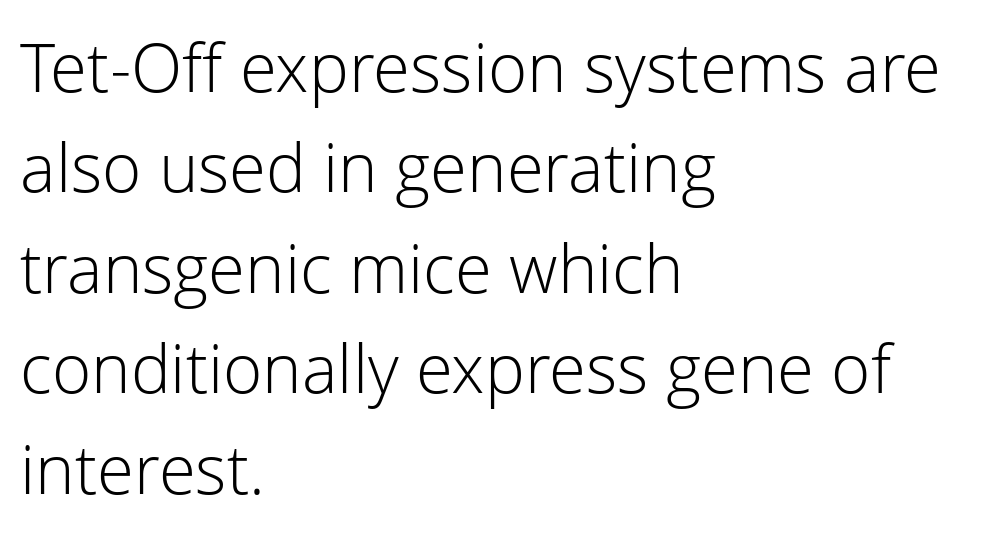
The image shows 67 px light sans-serif type, upright; set left-aligned, normal line spacing (1.5x), normal letter spacing, not underlined; low stroke contrast and a medium x-height.
